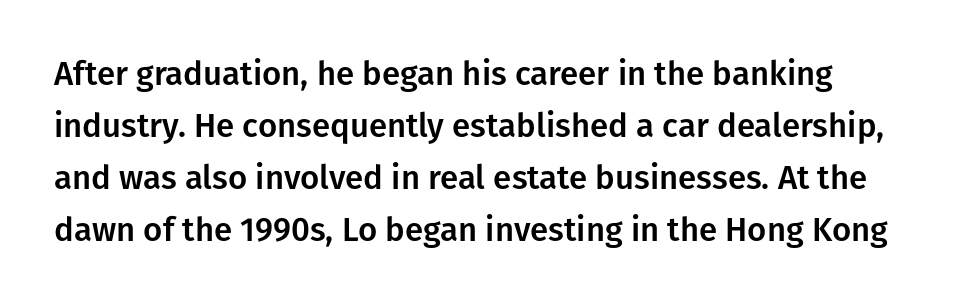
{"serif": "no", "italic": "no", "width": "normal", "stroke_contrast": "low", "x_height": "medium", "monospaced": "no", "underline": "no", "line_spacing": "normal", "line_spacing_ratio": 1.58, "letter_spacing": "normal", "letter_spacing_em": 0.0, "glyph_px": 33}
